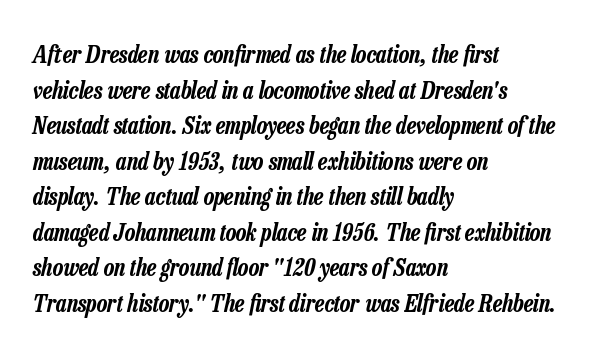
{"italic": "yes", "lean": "right", "slant_degrees": 13, "underline": "no", "align": "left", "line_spacing": "normal", "line_spacing_ratio": 1.48, "letter_spacing": "normal", "letter_spacing_em": 0.0, "glyph_px": 24}
